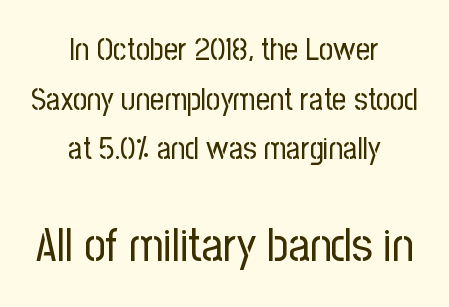
{"serif": "no", "italic": "no", "bold": "no", "weight": "regular", "width": "condensed", "stroke_contrast": "low", "x_height": "medium", "monospaced": "no", "underline": "no", "align": "center", "line_spacing": "normal", "line_spacing_ratio": 1.6, "letter_spacing": "normal", "letter_spacing_em": 0.0, "larger_block": "second", "size_ratio": 1.52, "glyph_px": 47}
